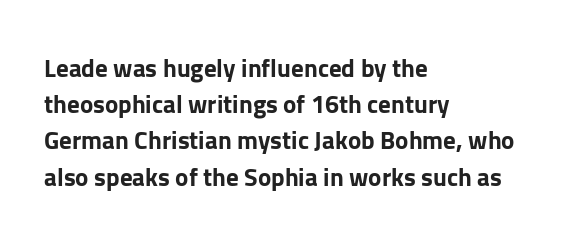
{"italic": "no", "bold": "yes", "underline": "no", "align": "left", "line_spacing": "normal", "line_spacing_ratio": 1.45, "letter_spacing": "normal", "letter_spacing_em": 0.0, "glyph_px": 25}
